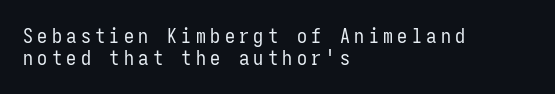
Short and long lines alike share a common starting point at left. The line-height multiplier appears low, near solid setting. Lines of text with bare space underneath. Every stem runs plumb, perpendicular to the baseline. No extra ink here — the face is not bold. The rendering inserts visible extra space after every character.
